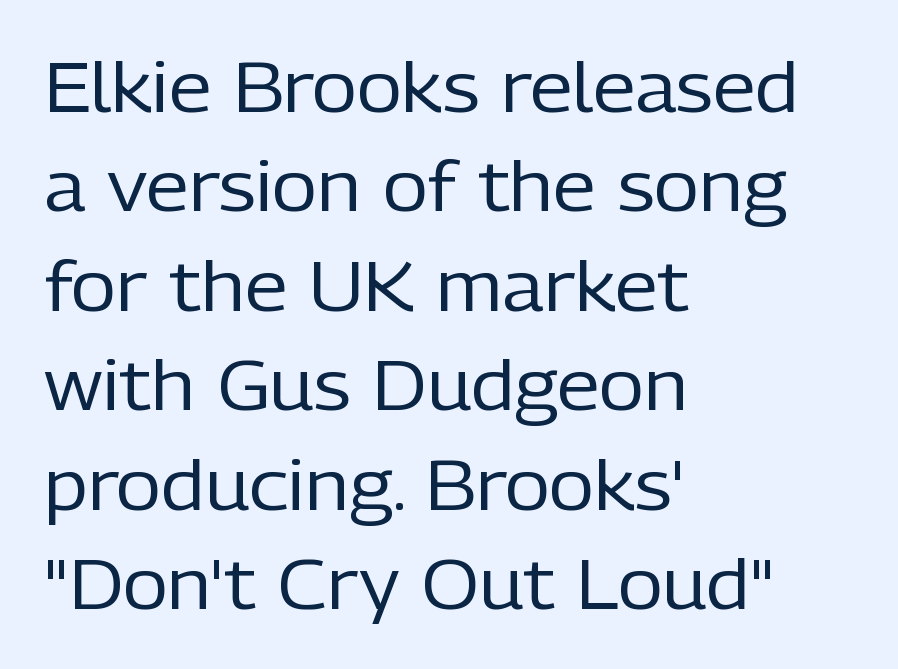
The image shows 70 px regular-weight sans-serif type, upright; set left-aligned, normal line spacing (1.42x), normal letter spacing, not underlined; low stroke contrast and a medium x-height.
